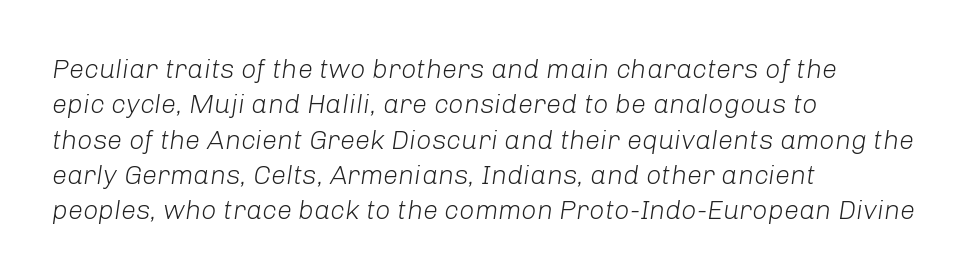
Q: Is the text bold? A: No.
Q: Is the text italic (slanted)? A: Yes, it leans right by about 8 degrees.
Q: Is the text underlined? A: No.
Q: How is the paragraph aligned? A: Left-aligned.
Q: Is the spacing between letters normal or unusually wide? A: Normal.
Q: Is the spacing between lines tight, normal or loose? A: Normal.
